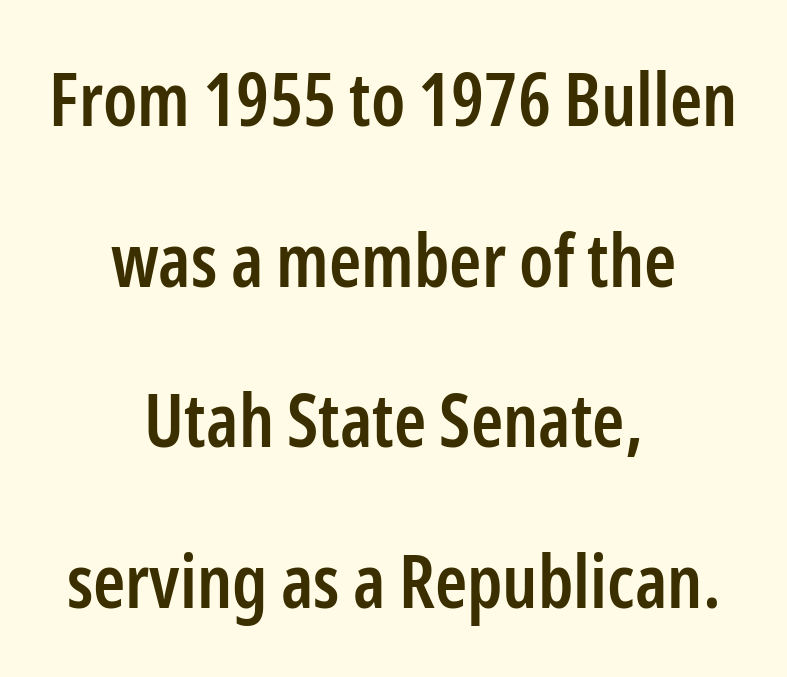
Underlining? Definitely not there. This is moderately heavy type, rendered in semibold. Short and long lines alike share a common midpoint. Varying glyph widths throughout — classic text-font behaviour. Font category for this specimen: sans-serif.
